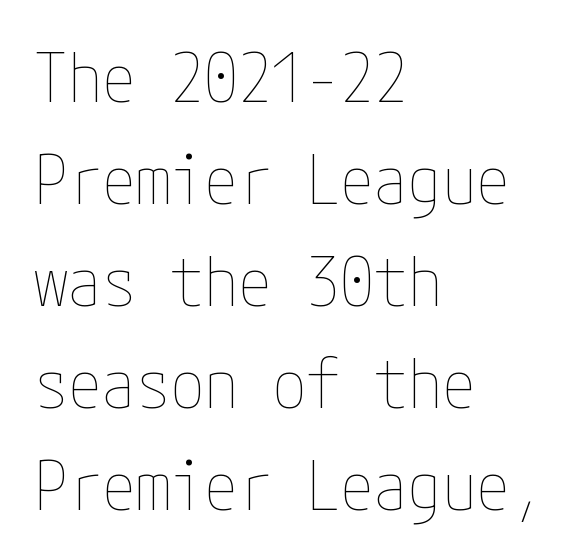
Q: Is the text bold? A: No.
Q: Is the text italic (slanted)? A: No, it is upright.
Q: Is the text underlined? A: No.
Q: How is the paragraph aligned? A: Left-aligned.
Q: Is the spacing between letters normal or unusually wide? A: Normal.
Q: Is the spacing between lines tight, normal or loose? A: Normal.
Q: Width (condensed, normal, or wide)? A: Condensed.
Q: Stroke contrast? A: Low.
Q: x-height? A: Medium.
